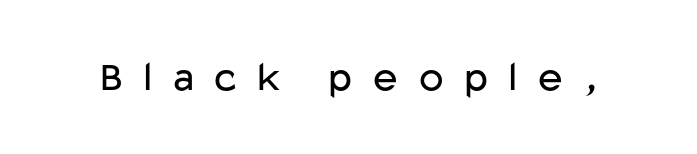
It's the straight-up-and-down kind of type. How are the letters spaced? Widely, with obvious added tracking. Grotesque or geometric, the face here clearly has no serifs. Weight: regular or lighter.
